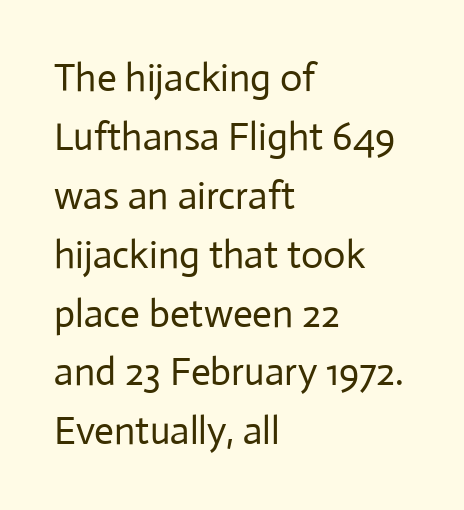
{"serif": "no", "italic": "no", "bold": "no", "weight": "regular", "width": "normal", "stroke_contrast": "low", "x_height": "medium", "monospaced": "no", "underline": "no", "align": "left", "line_spacing": "normal", "line_spacing_ratio": 1.51, "letter_spacing": "normal", "letter_spacing_em": 0.0, "glyph_px": 39}
